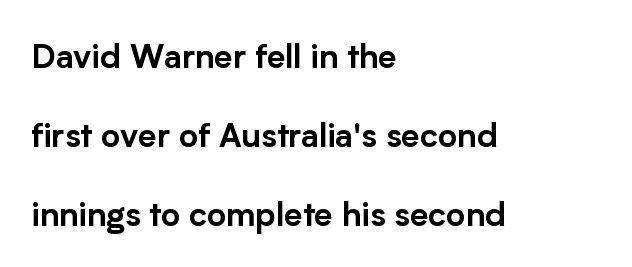
Q: Is the text italic (slanted)? A: No, it is upright.
Q: Is the typeface a serif or a sans-serif typeface? A: Sans-serif.
Q: Is the text underlined? A: No.
Q: How is the paragraph aligned? A: Left-aligned.
Q: Is the spacing between letters normal or unusually wide? A: Normal.
Q: Is the spacing between lines tight, normal or loose? A: Loose.
Q: Width (condensed, normal, or wide)? A: Normal.
Q: Stroke contrast? A: Low.
Q: x-height? A: Medium.
Q: Monospaced? A: No.
